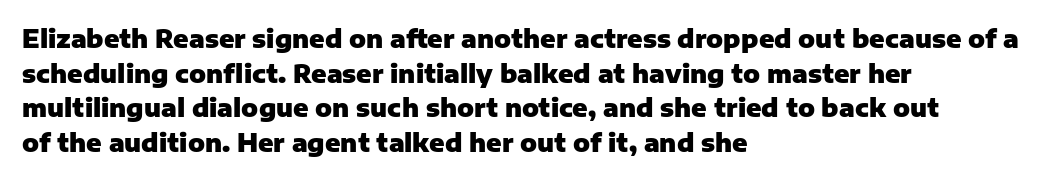
{"italic": "no", "bold": "yes", "underline": "no", "align": "left", "line_spacing": "normal", "line_spacing_ratio": 1.39, "letter_spacing": "normal", "letter_spacing_em": 0.0, "glyph_px": 25}
